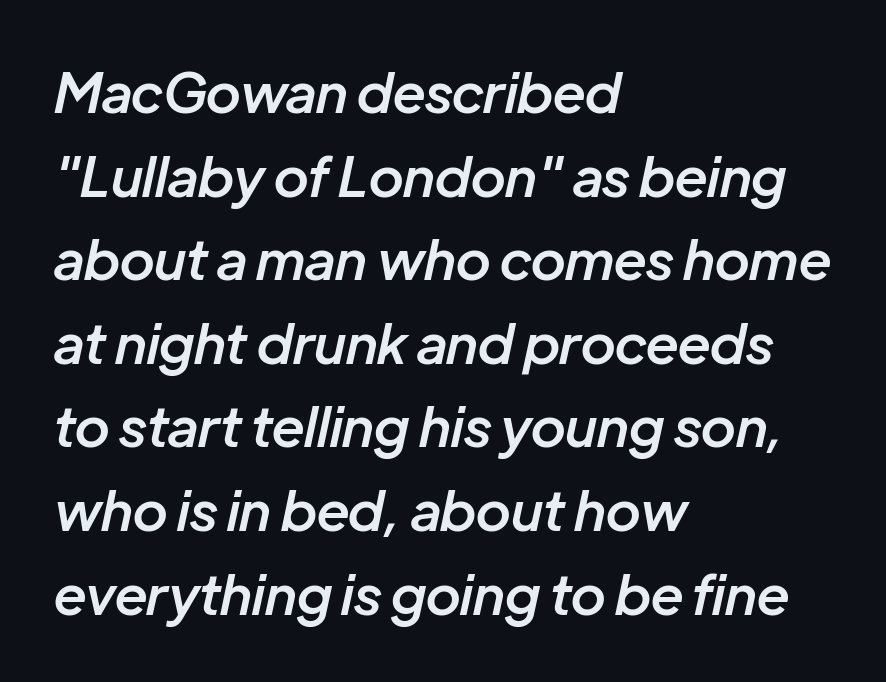
The image shows 55 px semibold type, italic (leaning right); set left-aligned, normal line spacing (1.52x), normal letter spacing, not underlined; low stroke contrast and a medium x-height.
